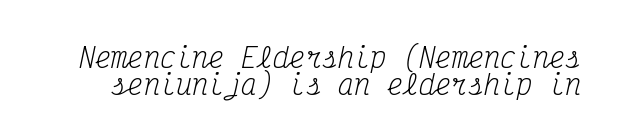
{"italic": "yes", "lean": "right", "slant_degrees": 12, "bold": "no", "underline": "no", "line_spacing": "tight", "line_spacing_ratio": 0.99, "letter_spacing": "normal", "letter_spacing_em": 0.0, "glyph_px": 27}
